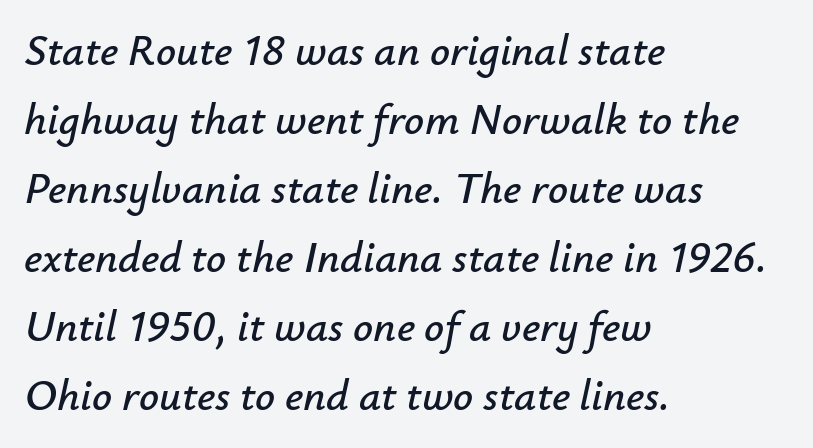
The image shows 44 px text type, italic (leaning right); set left-aligned, normal line spacing (1.57x), normal letter spacing, not underlined; low stroke contrast and a small x-height.
